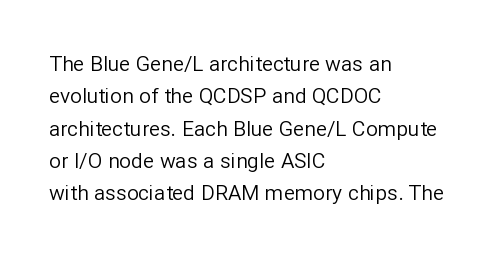
Q: Is the text bold? A: No.
Q: Is the text italic (slanted)? A: No, it is upright.
Q: Is the text underlined? A: No.
Q: How is the paragraph aligned? A: Left-aligned.
Q: Is the spacing between letters normal or unusually wide? A: Normal.
Q: Is the spacing between lines tight, normal or loose? A: Normal.
